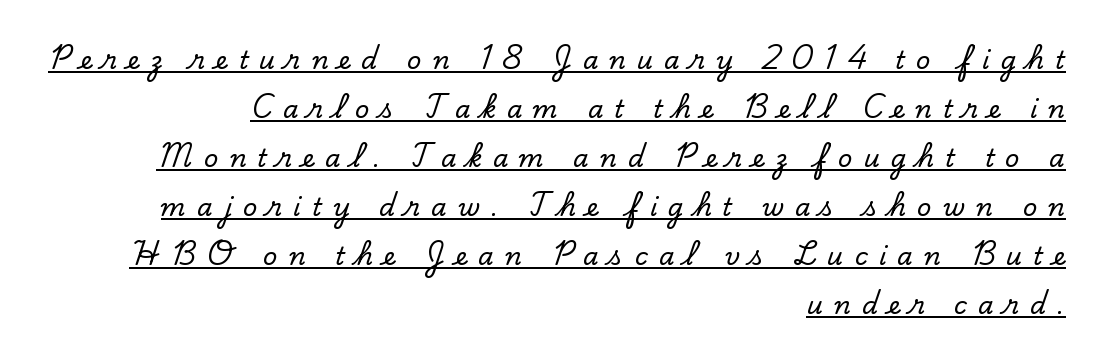
Q: Is the text italic (slanted)? A: Yes.
Q: Is the text underlined? A: Yes.
Q: How is the paragraph aligned? A: Right-aligned.
Q: Is the spacing between letters normal or unusually wide? A: Unusually wide.
Q: Is the spacing between lines tight, normal or loose? A: Loose.
